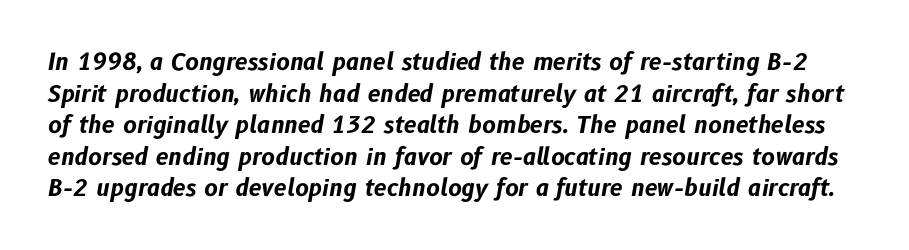
{"italic": "yes", "lean": "right", "slant_degrees": 10, "bold": "yes", "underline": "no", "line_spacing": "normal", "line_spacing_ratio": 1.37, "letter_spacing": "normal", "letter_spacing_em": 0.0, "glyph_px": 23}
